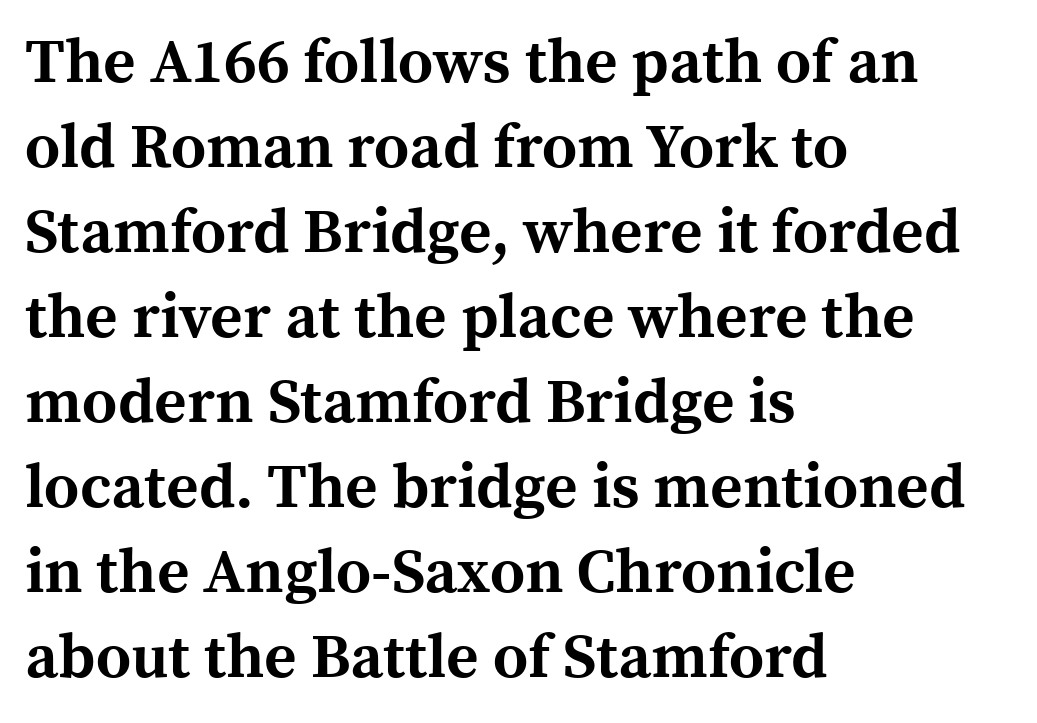
{"serif": "yes", "italic": "no", "bold": "yes", "weight": "bold", "width": "normal", "x_height": "medium", "monospaced": "no", "underline": "no", "align": "left", "line_spacing": "normal", "line_spacing_ratio": 1.37, "letter_spacing": "normal", "letter_spacing_em": 0.0, "glyph_px": 62}
